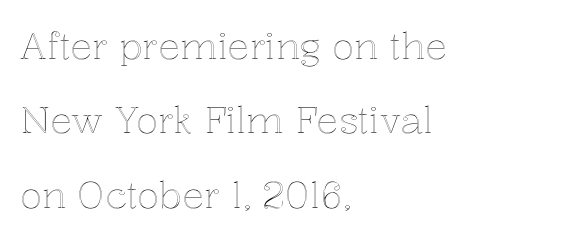
Here the designer chose a conventional face with non-uniform glyph widths. This sample uses an upright cut, with every glyph sitting square on the baseline. Each new line begins a long way beneath the previous one. Descenders hang freely into open space. Between one letter and the next there's only the usual sliver of space.
